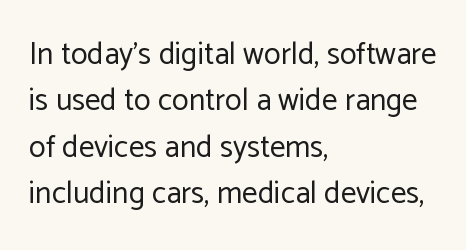
The image shows 31 px regular-weight sans-serif type, upright; set left-aligned, normal line spacing (1.5x), normal letter spacing, not underlined; low stroke contrast and a medium x-height.
